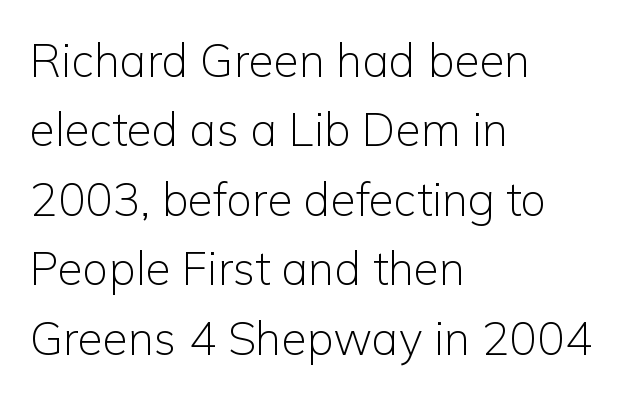
The image shows 46 px light sans-serif type, upright; set left-aligned, normal line spacing (1.51x), normal letter spacing, not underlined; low stroke contrast and a medium x-height.
